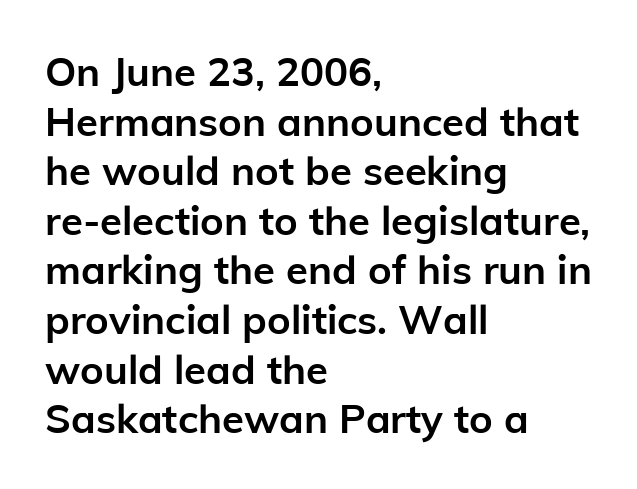
Q: Is the text bold? A: Yes.
Q: Is the text italic (slanted)? A: No, it is upright.
Q: Is the typeface a serif or a sans-serif typeface? A: Sans-serif.
Q: Is the text underlined? A: No.
Q: How is the paragraph aligned? A: Left-aligned.
Q: Is the spacing between letters normal or unusually wide? A: Normal.
Q: Width (condensed, normal, or wide)? A: Normal.
Q: Stroke contrast? A: Low.
Q: x-height? A: Medium.
Q: Monospaced? A: No.
